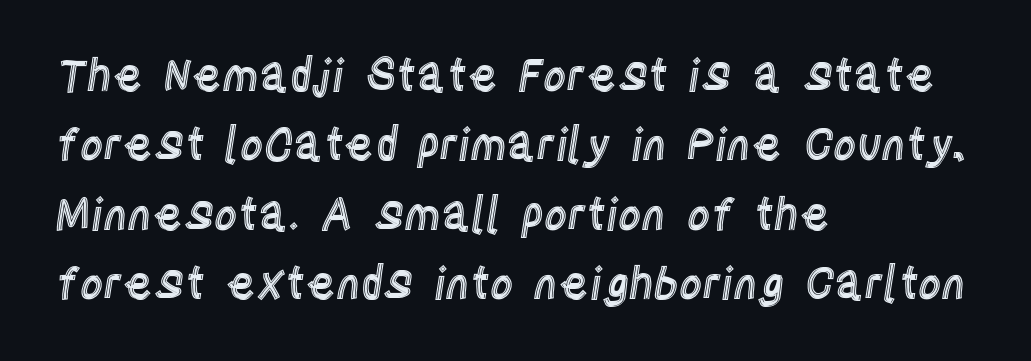
The image shows 45 px condensed type; set left-aligned, normal line spacing (1.54x), normal letter spacing, not underlined; a large x-height.
